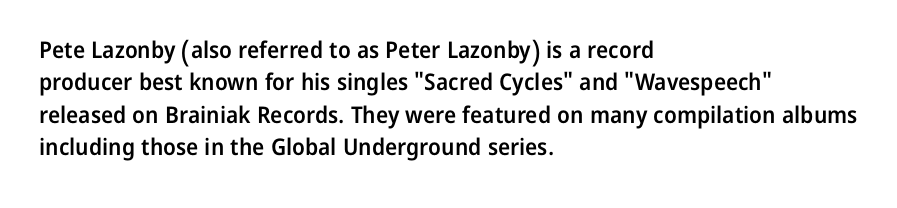
{"italic": "no", "bold": "semi", "underline": "no", "align": "left", "line_spacing": "normal", "line_spacing_ratio": 1.41, "letter_spacing": "normal", "letter_spacing_em": 0.0, "glyph_px": 23}
